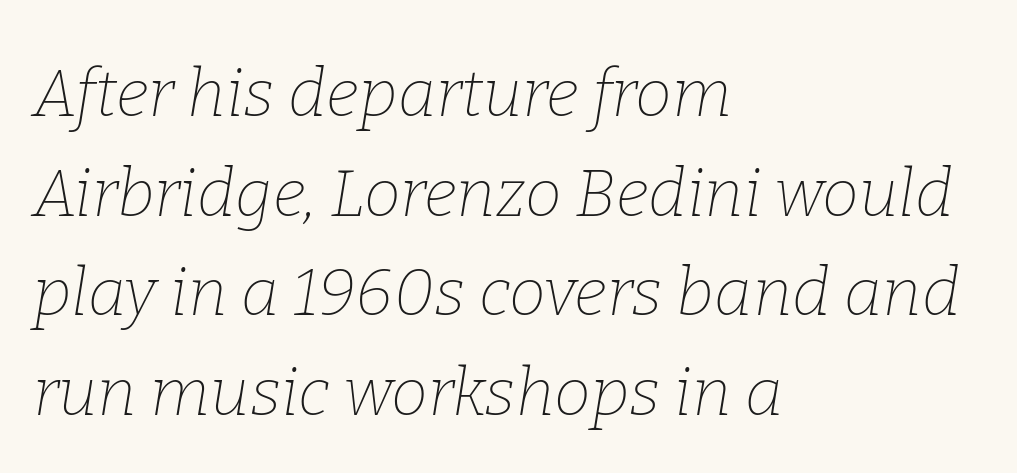
Layout note: lines flush left. Summary of weight: not heavy and not bold. Descenders are the only things crossing below the line. If you measured baseline to baseline, you'd find a middling distance. The rendering uses natural spacing where letterforms have individual widths. Posture: slanted.
